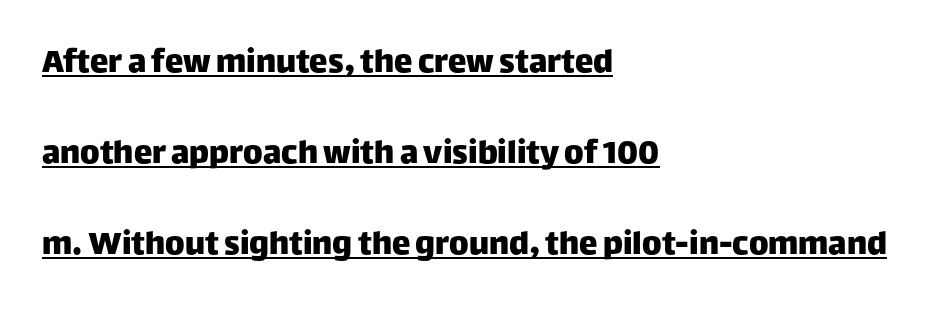
The image shows 37 px sans-serif type, upright; set left-aligned, loose line spacing (2.46x), normal letter spacing, underlined; low stroke contrast and a large x-height.
